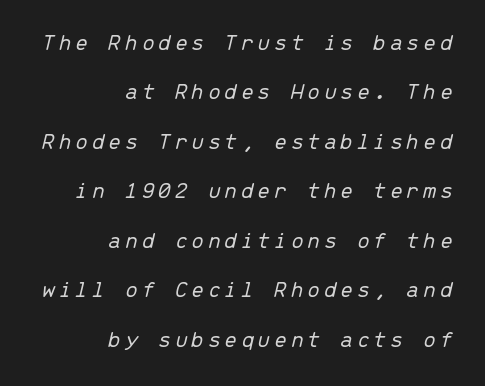
Q: Is the text bold? A: No.
Q: Is the text italic (slanted)? A: Yes, it leans right by about 13 degrees.
Q: Is the text underlined? A: No.
Q: How is the paragraph aligned? A: Right-aligned.
Q: Is the spacing between lines tight, normal or loose? A: Loose.
